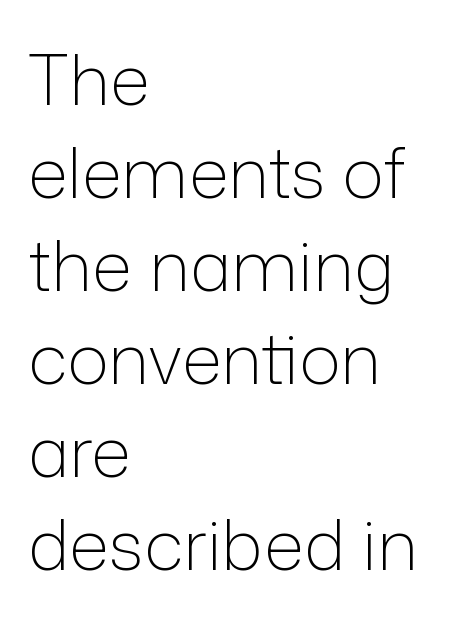
The image shows 70 px light sans-serif type, upright; set left-aligned, normal line spacing (1.33x), normal letter spacing, not underlined; low stroke contrast and a medium x-height.
